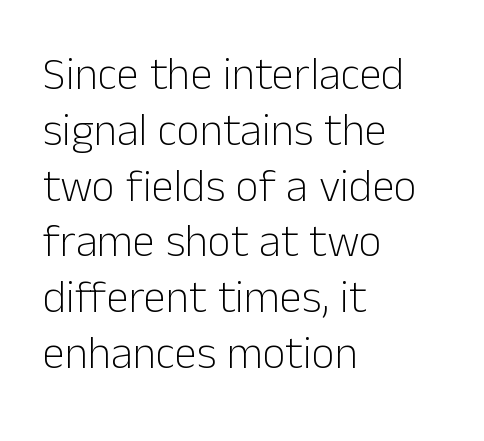
{"serif": "no", "italic": "no", "bold": "no", "weight": "light", "width": "normal", "stroke_contrast": "low", "x_height": "medium", "monospaced": "no", "underline": "no", "align": "left", "line_spacing_ratio": 1.24, "letter_spacing": "normal", "letter_spacing_em": 0.0, "glyph_px": 45}
